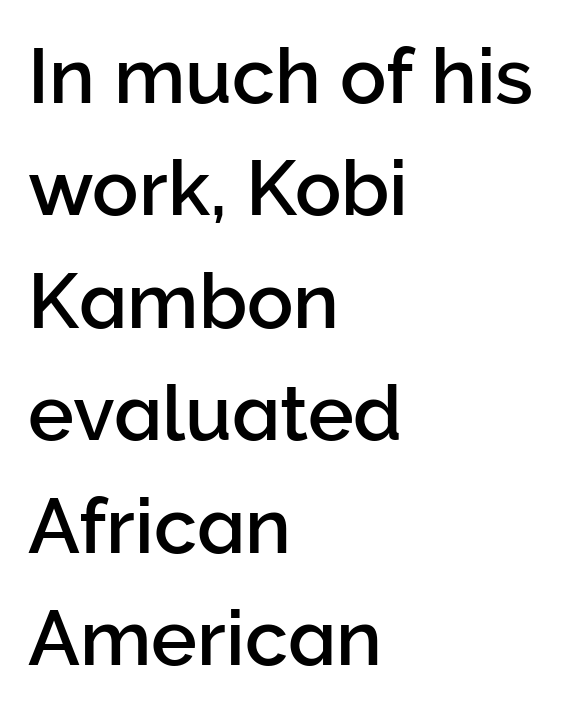
{"serif": "no", "italic": "no", "width": "normal", "stroke_contrast": "low", "x_height": "medium", "monospaced": "no", "underline": "no", "align": "left", "line_spacing": "normal", "line_spacing_ratio": 1.46, "letter_spacing": "normal", "letter_spacing_em": 0.0, "glyph_px": 77}
